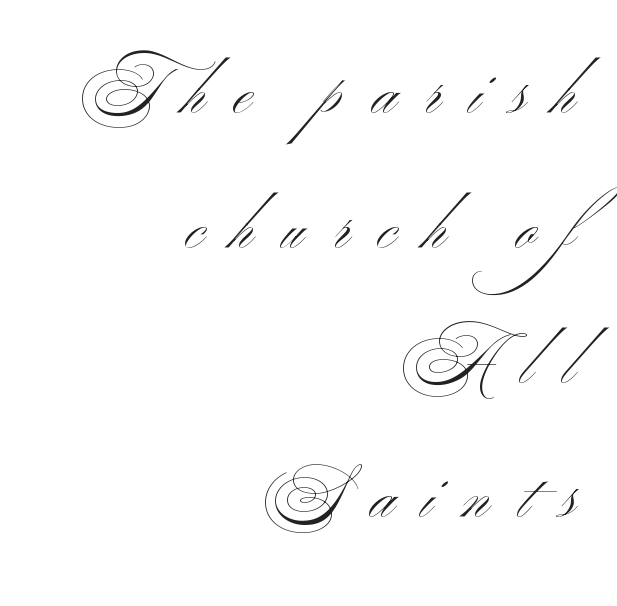
The letterforms sit at book weight or below. The gap between lines stays unmarked. The type is letterspaced generously, with wide tracking. These lines are composed in type without serifs.
